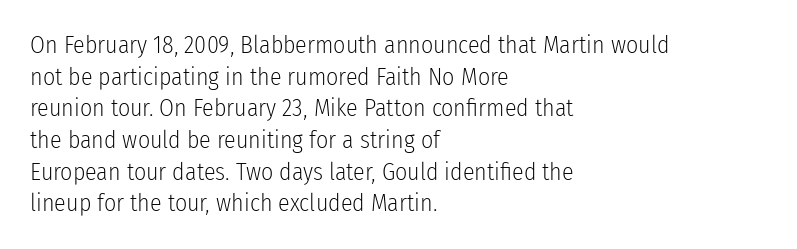
Q: Is the text bold? A: No.
Q: Is the text italic (slanted)? A: No, it is upright.
Q: Is the text underlined? A: No.
Q: How is the paragraph aligned? A: Left-aligned.
Q: Is the spacing between letters normal or unusually wide? A: Normal.
Q: Is the spacing between lines tight, normal or loose? A: Normal.
